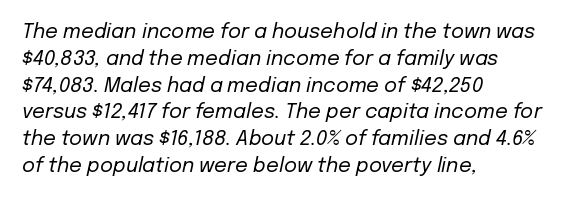
The image shows 20 px text type, italic (leaning right); set left-aligned, normal line spacing (1.34x), normal letter spacing, not underlined.
